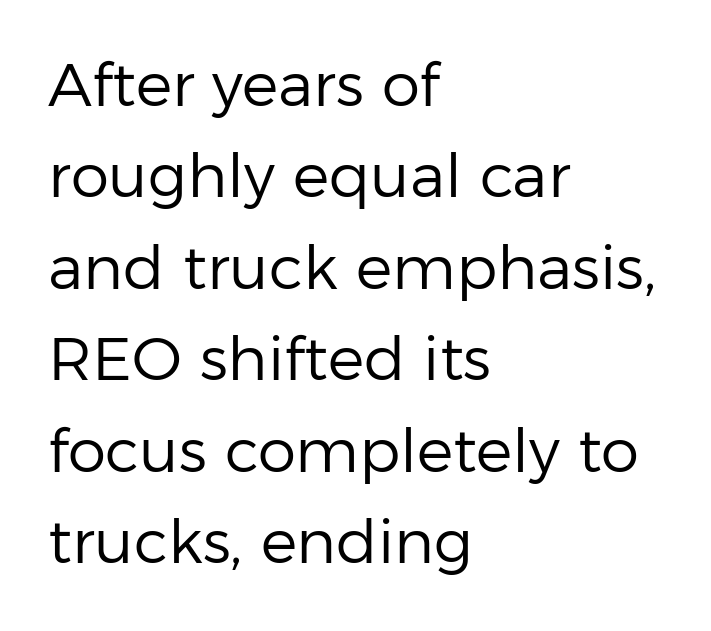
The image shows 61 px regular-weight sans-serif type, upright; set left-aligned, normal line spacing (1.5x), normal letter spacing, not underlined; low stroke contrast and a medium x-height.
